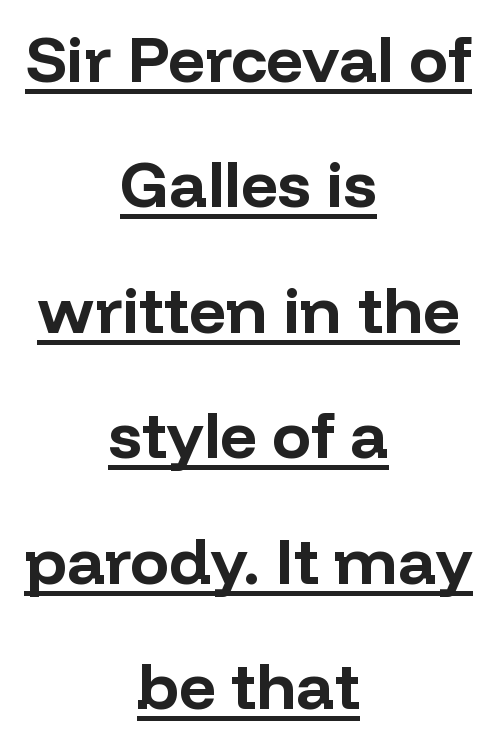
Are there feet on the stems? There aren't — it's a sans. Students, this is bold: see how much ink each stroke carries. Line spacing here is loose. What decoration does the sample have? An underline. The paragraph shown floats in the horizontal middle.
